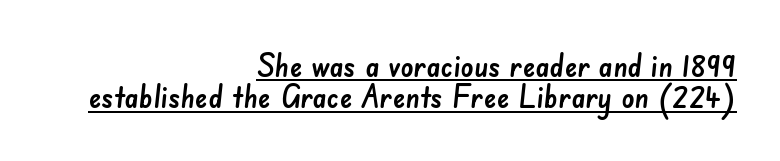
{"serif": "no", "width": "normal", "stroke_contrast": "low", "x_height": "small", "monospaced": "no", "underline": "yes", "align": "right", "line_spacing": "tight", "line_spacing_ratio": 0.98, "letter_spacing": "normal", "letter_spacing_em": 0.0, "glyph_px": 32}
